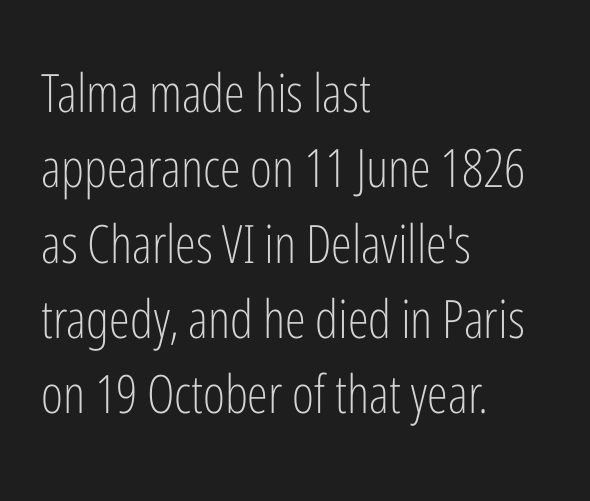
Posture: straight, roman, zero tilt. This sample keeps an unexceptional amount of space between lines. The horizontal fit of the characters is conventional and even. What kind of face is this? One without serifs — a sans. Is this a fixed-width face? No — the glyphs have proportional, varying widths.
